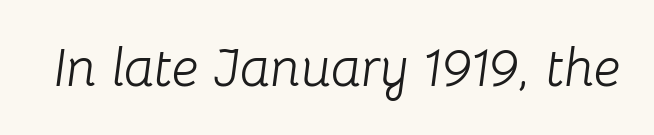
Q: Is the text bold? A: No.
Q: Is the text italic (slanted)? A: Yes, it leans right by about 8 degrees.
Q: Is the text underlined? A: No.
Q: Is the spacing between letters normal or unusually wide? A: Normal.
Q: Width (condensed, normal, or wide)? A: Normal.
Q: Stroke contrast? A: Low.
Q: x-height? A: Medium.
Q: Monospaced? A: No.
